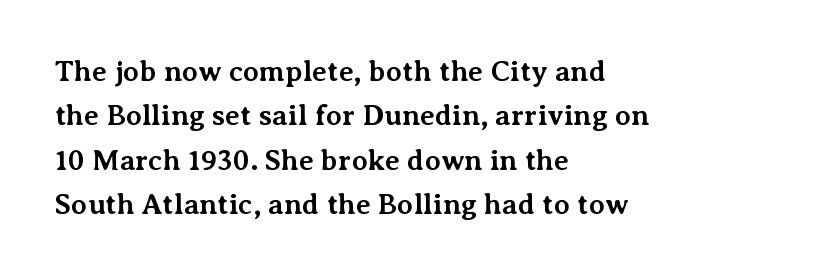
The image shows 29 px bold serif type, upright; set left-aligned, normal line spacing (1.53x), normal letter spacing, not underlined; medium stroke contrast and a medium x-height.
